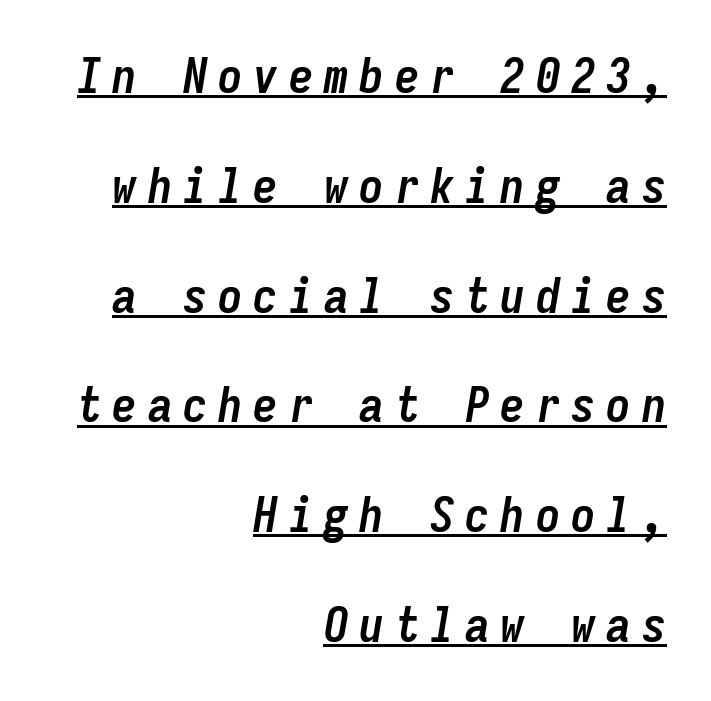
Q: Is the text bold? A: Yes.
Q: Is the text italic (slanted)? A: Yes, it leans right by about 9 degrees.
Q: Is the text underlined? A: Yes.
Q: How is the paragraph aligned? A: Right-aligned.
Q: Is the spacing between letters normal or unusually wide? A: Unusually wide.
Q: Is the spacing between lines tight, normal or loose? A: Loose.
Q: Width (condensed, normal, or wide)? A: Condensed.
Q: Stroke contrast? A: Low.
Q: x-height? A: Medium.
Q: Monospaced? A: Yes.
